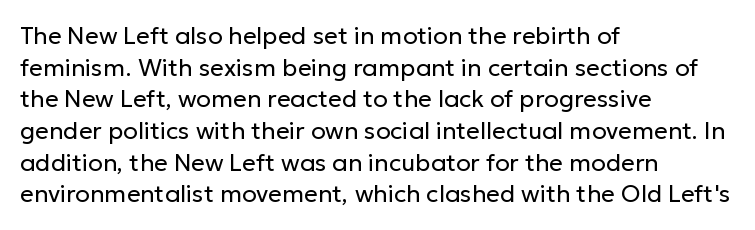
{"italic": "no", "bold": "no", "underline": "no", "align": "left", "line_spacing": "normal", "line_spacing_ratio": 1.32, "letter_spacing": "normal", "letter_spacing_em": 0.0, "glyph_px": 24}
